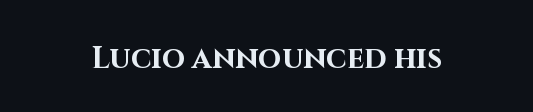
Underline: absent. Each letter keeps its own natural width here, so spacing adapts to shape. Italic: no, the glyphs are upright roman. Students, note that the glyphs here touch the page at normal intervals.
